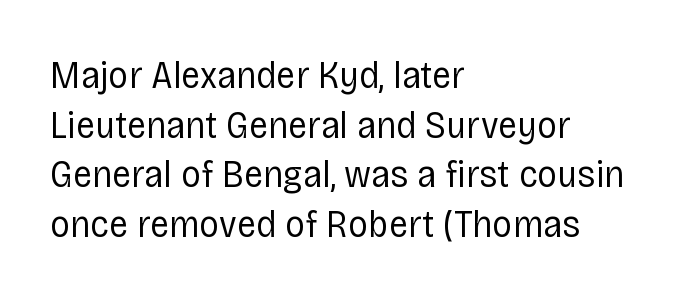
Q: Is the text bold? A: No.
Q: Is the text italic (slanted)? A: No, it is upright.
Q: Is the typeface a serif or a sans-serif typeface? A: Sans-serif.
Q: Is the text underlined? A: No.
Q: How is the paragraph aligned? A: Left-aligned.
Q: Is the spacing between letters normal or unusually wide? A: Normal.
Q: Width (condensed, normal, or wide)? A: Condensed.
Q: Stroke contrast? A: Low.
Q: x-height? A: Large.
Q: Monospaced? A: No.
